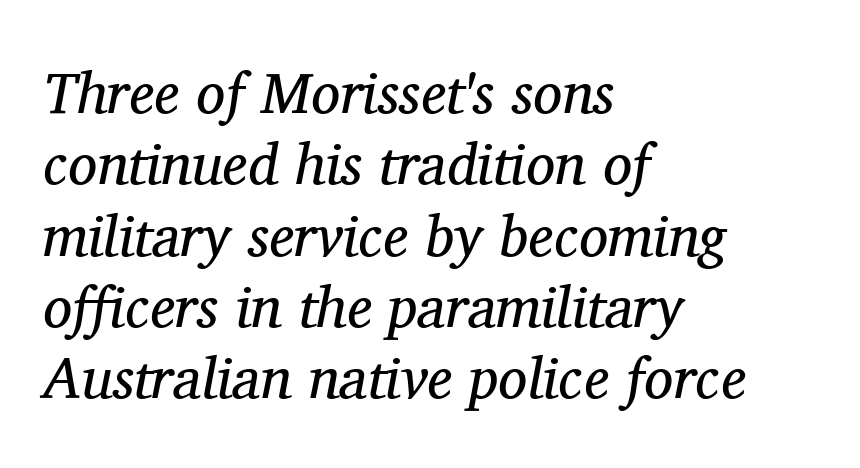
Q: Is the text bold? A: No.
Q: Is the text italic (slanted)? A: Yes, it leans right by about 11 degrees.
Q: Is the typeface a serif or a sans-serif typeface? A: Serif.
Q: Is the text underlined? A: No.
Q: How is the paragraph aligned? A: Left-aligned.
Q: Is the spacing between letters normal or unusually wide? A: Normal.
Q: Width (condensed, normal, or wide)? A: Normal.
Q: Stroke contrast? A: Medium.
Q: x-height? A: Medium.
Q: Monospaced? A: No.
